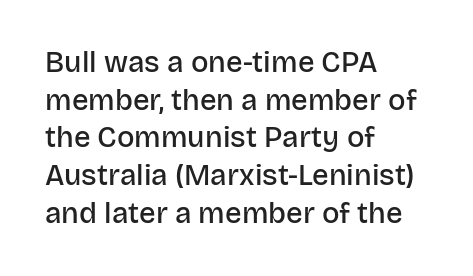
Whoever set this chose a conventional vertical rhythm. Typesetter's note: demi weight, one step under bold. This sample is left-justified, so line endings fall wherever the words run out. Letters rest on an invisible, unmarked baseline.
